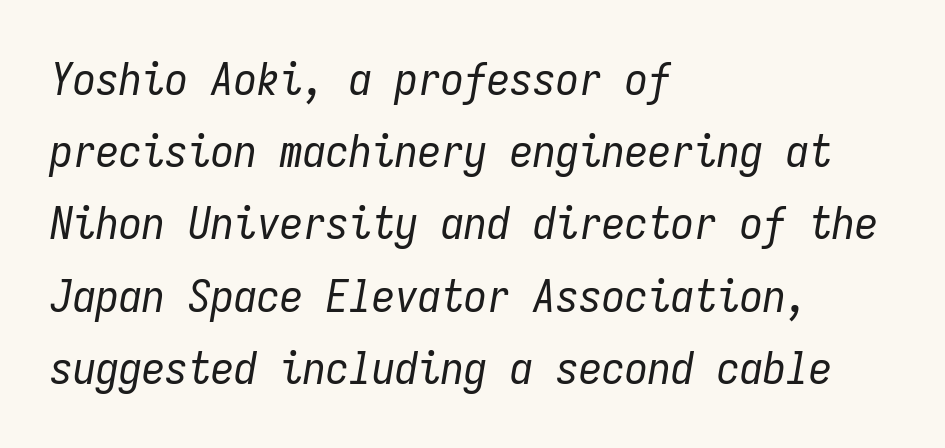
{"italic": "yes", "lean": "right", "slant_degrees": 9, "bold": "no", "weight": "regular", "width": "condensed", "stroke_contrast": "low", "x_height": "medium", "monospaced": "yes", "underline": "no", "align": "left", "line_spacing": "normal", "line_spacing_ratio": 1.57, "letter_spacing": "normal", "letter_spacing_em": 0.0, "glyph_px": 46}
